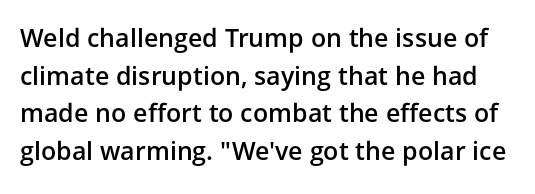
Q: Is the text bold? A: Semi-bold.
Q: Is the text italic (slanted)? A: No, it is upright.
Q: Is the text underlined? A: No.
Q: Is the spacing between letters normal or unusually wide? A: Normal.
Q: Is the spacing between lines tight, normal or loose? A: Normal.
